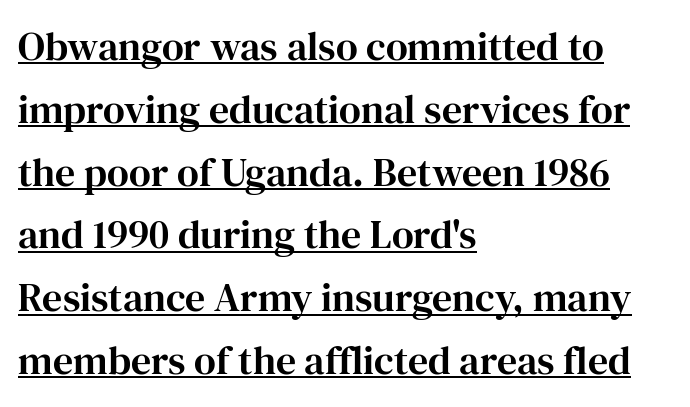
{"serif": "yes", "italic": "no", "width": "normal", "stroke_contrast": "high", "x_height": "medium", "monospaced": "no", "underline": "yes", "align": "left", "line_spacing": "normal", "line_spacing_ratio": 1.57, "letter_spacing": "normal", "letter_spacing_em": 0.0, "glyph_px": 40}
